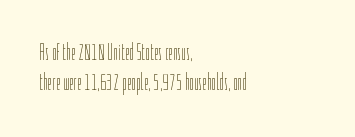
{"italic": "no", "bold": "no", "underline": "no", "align": "left", "line_spacing": "normal", "line_spacing_ratio": 1.32, "letter_spacing": "normal", "letter_spacing_em": 0.0, "glyph_px": 23}
